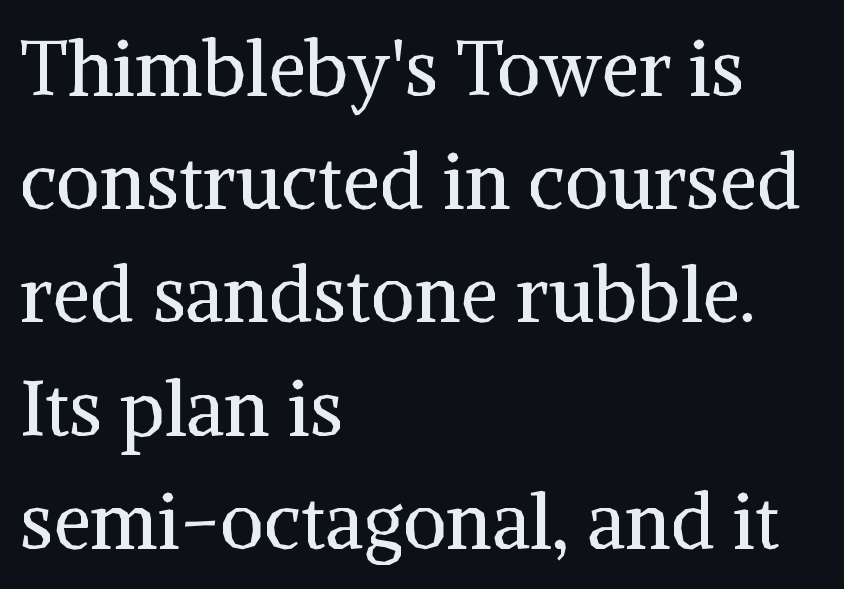
This rendering leaves character spacing at its baseline value. One glance says typical: line gaps are just what's usual. The designer went with a serif here, giving each stem small feet. Caption: face not bold, strokes unweighted.
